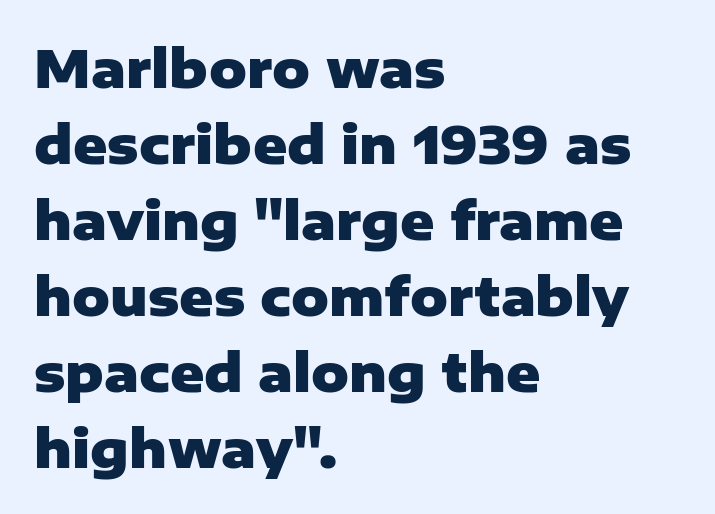
Q: Is the text bold? A: Yes.
Q: Is the text italic (slanted)? A: No, it is upright.
Q: Is the typeface a serif or a sans-serif typeface? A: Sans-serif.
Q: Is the text underlined? A: No.
Q: How is the paragraph aligned? A: Left-aligned.
Q: Is the spacing between letters normal or unusually wide? A: Normal.
Q: Is the spacing between lines tight, normal or loose? A: Normal.
Q: Width (condensed, normal, or wide)? A: Normal.
Q: Stroke contrast? A: Low.
Q: x-height? A: Medium.
Q: Monospaced? A: No.
